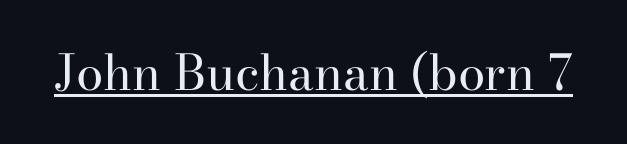
Upright lettering throughout. The line texture is even and compact thanks to regular tracking. The letters advance in unequal steps, a hallmark of proportional type. Font category for this specimen: serif. The sample's only ornament is a line tracing under the words. Each stroke keeps to a modest, everyday thickness or less.
